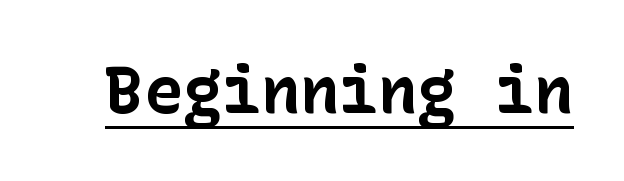
The typography opts for an upright posture over an oblique one. The letters are bold, with thick, heavy strokes. Glance below the letters and you will spot a drawn line. Short note: letters normally spaced. Font category for this specimen: sans-serif.
